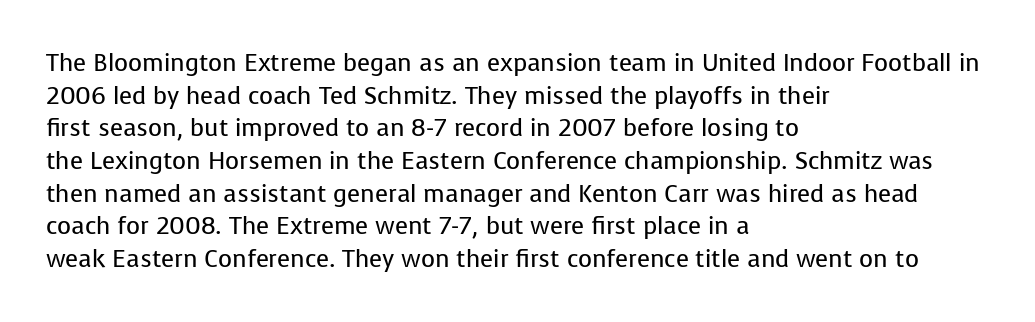
{"italic": "no", "bold": "no", "underline": "no", "align": "left", "line_spacing": "normal", "line_spacing_ratio": 1.36, "letter_spacing": "normal", "letter_spacing_em": 0.0, "glyph_px": 24}
